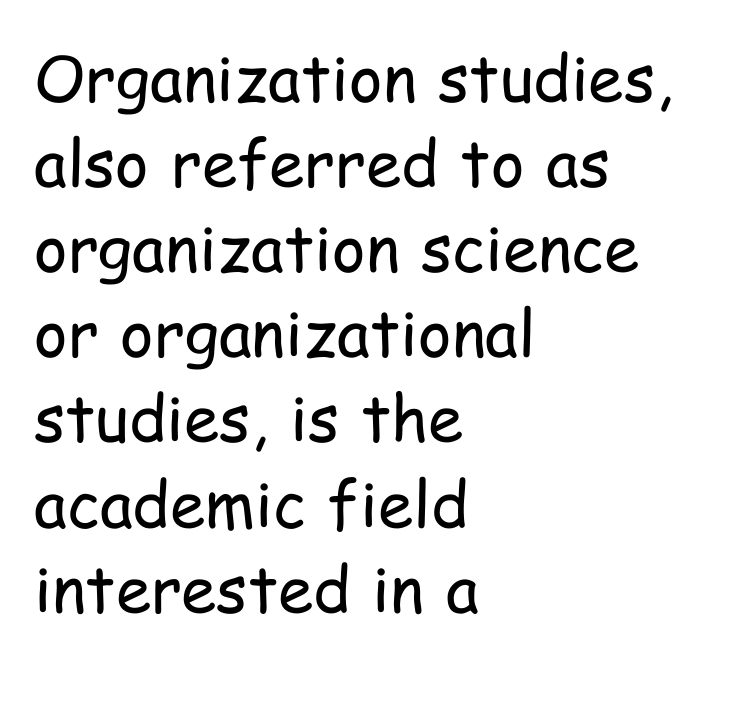
Q: Is the text bold? A: No.
Q: Is the text italic (slanted)? A: No, it is upright.
Q: Is the typeface a serif or a sans-serif typeface? A: Sans-serif.
Q: Is the text underlined? A: No.
Q: How is the paragraph aligned? A: Left-aligned.
Q: Is the spacing between letters normal or unusually wide? A: Normal.
Q: Is the spacing between lines tight, normal or loose? A: Normal.
Q: Width (condensed, normal, or wide)? A: Condensed.
Q: Stroke contrast? A: Low.
Q: x-height? A: Medium.
Q: Monospaced? A: No.
